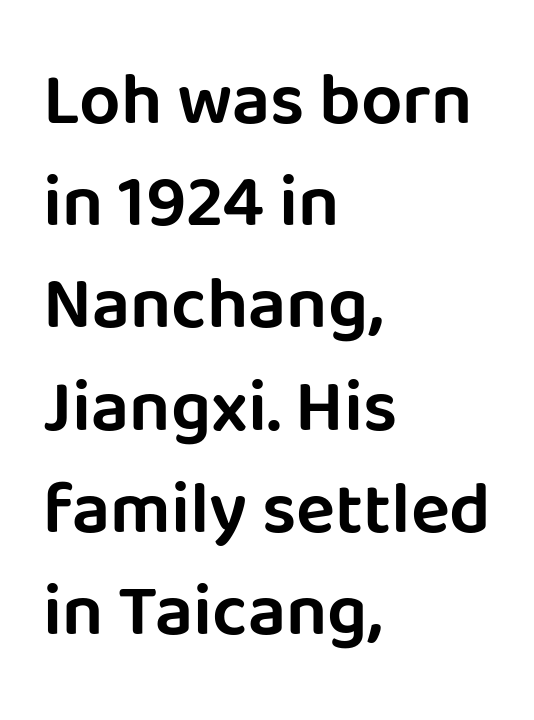
Q: Is the text italic (slanted)? A: No, it is upright.
Q: Is the typeface a serif or a sans-serif typeface? A: Sans-serif.
Q: Is the text underlined? A: No.
Q: How is the paragraph aligned? A: Left-aligned.
Q: Is the spacing between letters normal or unusually wide? A: Normal.
Q: Is the spacing between lines tight, normal or loose? A: Normal.
Q: Width (condensed, normal, or wide)? A: Normal.
Q: Stroke contrast? A: Low.
Q: x-height? A: Large.
Q: Monospaced? A: No.
